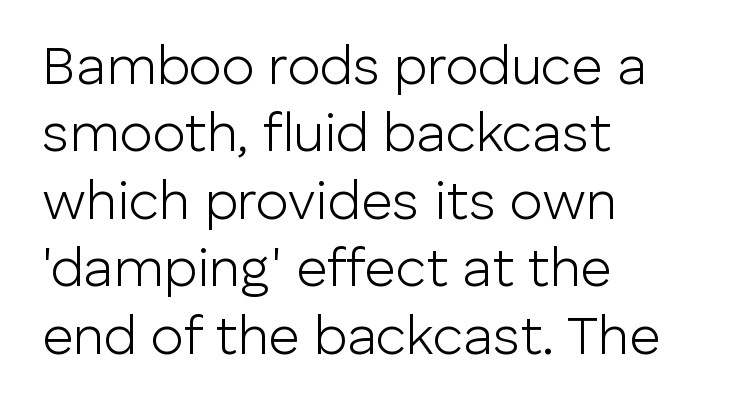
{"serif": "no", "italic": "no", "bold": "no", "weight": "light", "width": "normal", "stroke_contrast": "low", "x_height": "medium", "monospaced": "no", "underline": "no", "align": "left", "line_spacing": "normal", "line_spacing_ratio": 1.25, "letter_spacing": "normal", "letter_spacing_em": 0.0, "glyph_px": 54}
